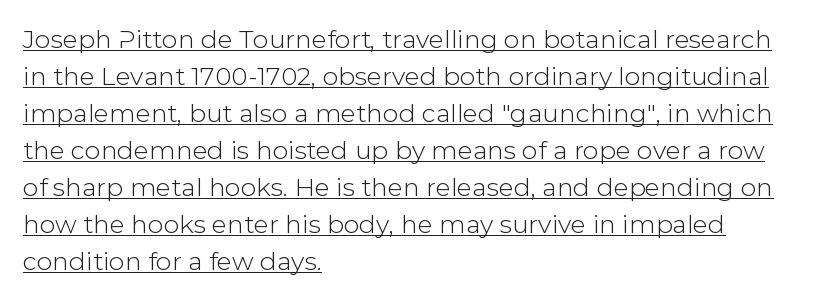
This is underlined copy, the kind a proofreader might mark for attention. Vertical spacing — default. Characters follow at the spacing the type designer built in. Nope, not italic — everything's standing straight.
